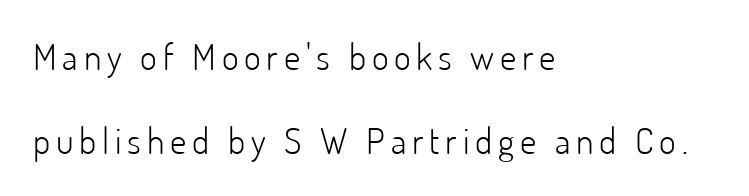
{"serif": "no", "italic": "no", "bold": "no", "weight": "light", "width": "normal", "stroke_contrast": "low", "x_height": "small", "monospaced": "no", "underline": "no", "align": "left", "line_spacing": "loose", "line_spacing_ratio": 2.33, "glyph_px": 36}
